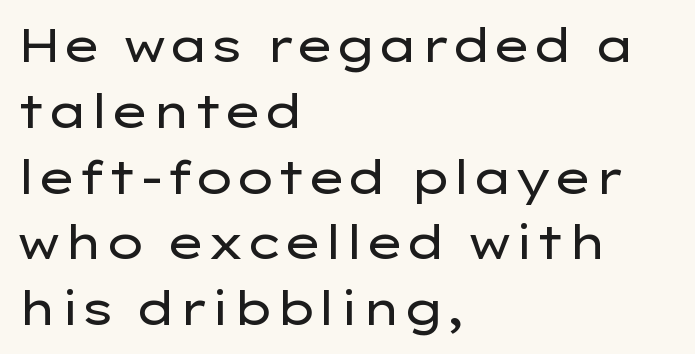
Q: Is the text bold? A: No.
Q: Is the text italic (slanted)? A: No, it is upright.
Q: Is the typeface a serif or a sans-serif typeface? A: Sans-serif.
Q: Is the text underlined? A: No.
Q: How is the paragraph aligned? A: Left-aligned.
Q: Is the spacing between letters normal or unusually wide? A: Normal.
Q: Is the spacing between lines tight, normal or loose? A: Normal.
Q: Width (condensed, normal, or wide)? A: Wide.
Q: Stroke contrast? A: Low.
Q: x-height? A: Medium.
Q: Monospaced? A: No.
